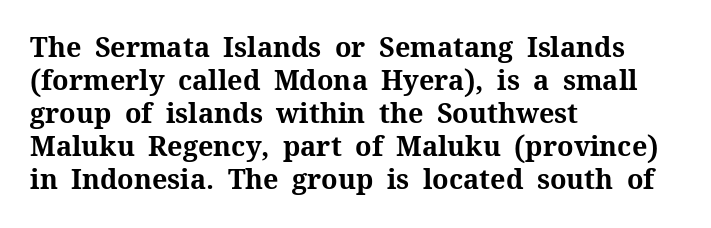
Words float on clear page, feet unadorned. Does the lettering tilt? It doesn't — this is upright. Visually the block forms a straight wall on the left and a jagged coastline on the right. These words are printed bold, with thick strokes throughout. Characters follow at the spacing the type designer built in.
